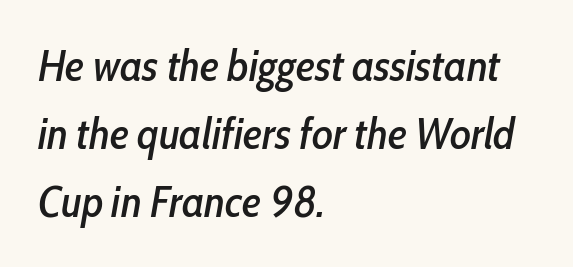
Q: Is the text italic (slanted)? A: Yes, it leans right by about 10 degrees.
Q: Is the text underlined? A: No.
Q: How is the paragraph aligned? A: Left-aligned.
Q: Is the spacing between letters normal or unusually wide? A: Normal.
Q: Is the spacing between lines tight, normal or loose? A: Normal.
Q: Width (condensed, normal, or wide)? A: Condensed.
Q: Stroke contrast? A: Low.
Q: x-height? A: Medium.
Q: Monospaced? A: No.
